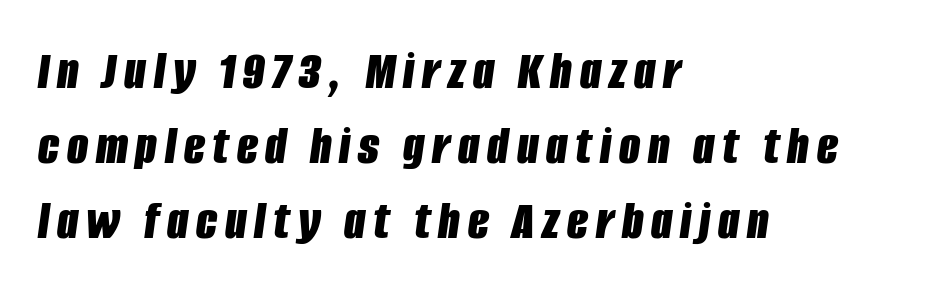
{"italic": "yes", "lean": "right", "slant_degrees": 8, "bold": "yes", "weight": "bold", "width": "condensed", "stroke_contrast": "low", "x_height": "large", "monospaced": "no", "underline": "no", "align": "left", "line_spacing": "normal", "line_spacing_ratio": 1.36, "glyph_px": 55}
